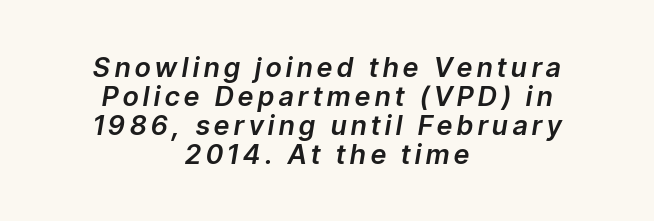
The image shows 27 px text type, italic (leaning right); set centered, tight line spacing (1.07x), not underlined.
